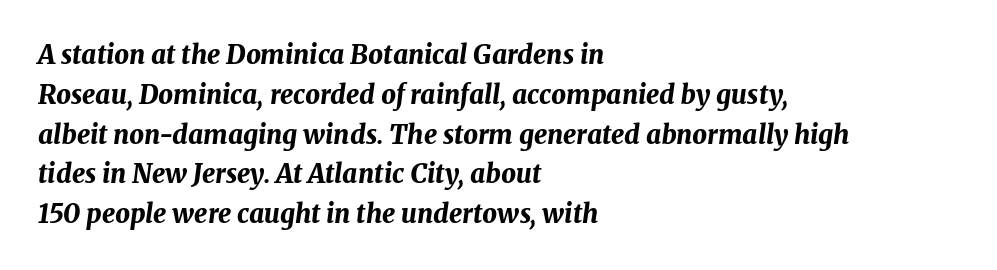
The image shows 26 px bold type, italic (leaning right); set left-aligned, normal line spacing (1.53x), normal letter spacing, not underlined.
